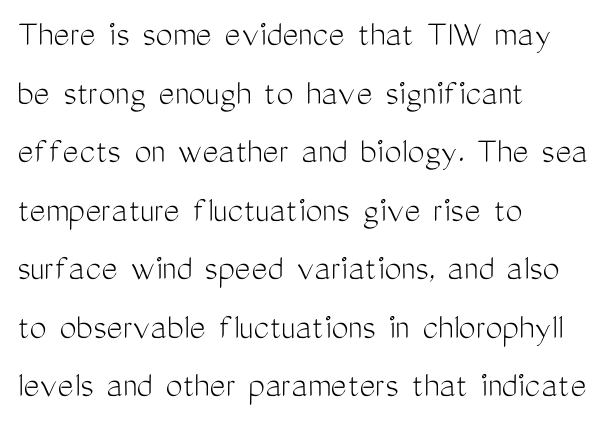
{"serif": "no", "italic": "no", "bold": "no", "weight": "light", "width": "condensed", "stroke_contrast": "medium", "x_height": "medium", "monospaced": "no", "underline": "no", "align": "left", "line_spacing": "normal", "line_spacing_ratio": 1.54, "letter_spacing": "normal", "letter_spacing_em": 0.0, "glyph_px": 38}
